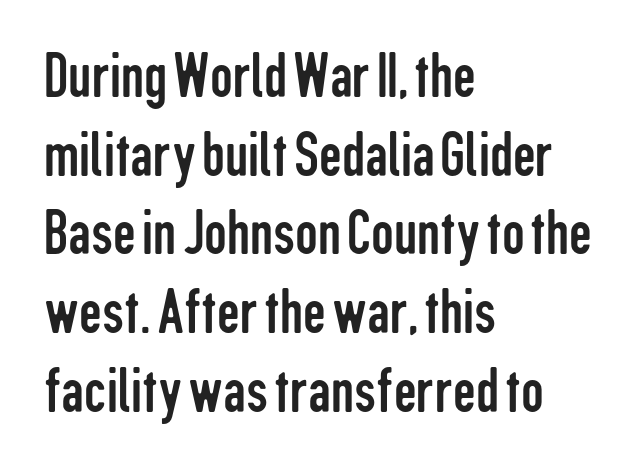
{"serif": "no", "italic": "no", "bold": "no", "weight": "regular", "width": "condensed", "stroke_contrast": "low", "x_height": "medium", "monospaced": "no", "underline": "no", "align": "left", "line_spacing_ratio": 1.23, "letter_spacing": "normal", "letter_spacing_em": 0.0, "glyph_px": 64}
